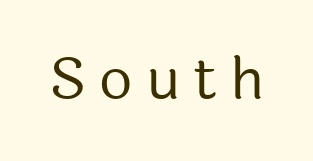
{"serif": "no", "italic": "no", "bold": "no", "weight": "regular", "width": "normal", "x_height": "medium", "monospaced": "no", "underline": "no", "letter_spacing": "wide", "letter_spacing_em": 0.23, "glyph_px": 58}
